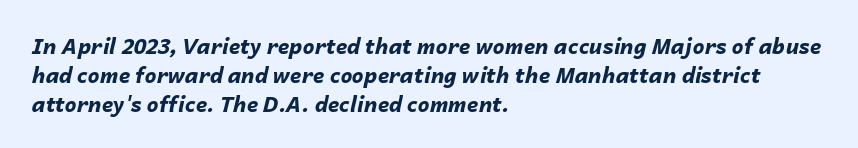
The image shows 21 px bold type, italic (leaning right); set left-aligned, normal line spacing (1.37x), normal letter spacing, not underlined.
